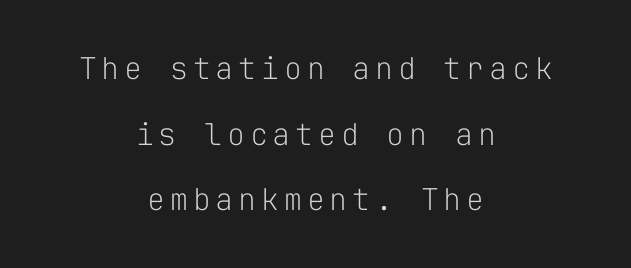
Q: Is the text bold? A: No.
Q: Is the text italic (slanted)? A: No, it is upright.
Q: Is the typeface a serif or a sans-serif typeface? A: Sans-serif.
Q: Is the text underlined? A: No.
Q: How is the paragraph aligned? A: Centered.
Q: Is the spacing between lines tight, normal or loose? A: Loose.
Q: Width (condensed, normal, or wide)? A: Normal.
Q: Stroke contrast? A: Low.
Q: x-height? A: Medium.
Q: Monospaced? A: Yes.
